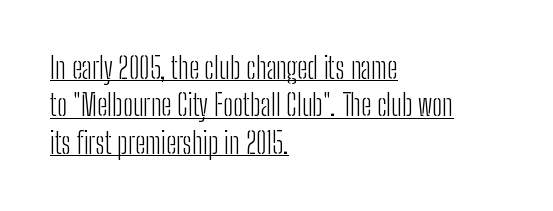
{"serif": "no", "italic": "no", "bold": "no", "weight": "light", "width": "condensed", "stroke_contrast": "low", "x_height": "medium", "monospaced": "no", "underline": "yes", "align": "left", "line_spacing": "normal", "line_spacing_ratio": 1.29, "letter_spacing": "normal", "letter_spacing_em": 0.0, "glyph_px": 29}
